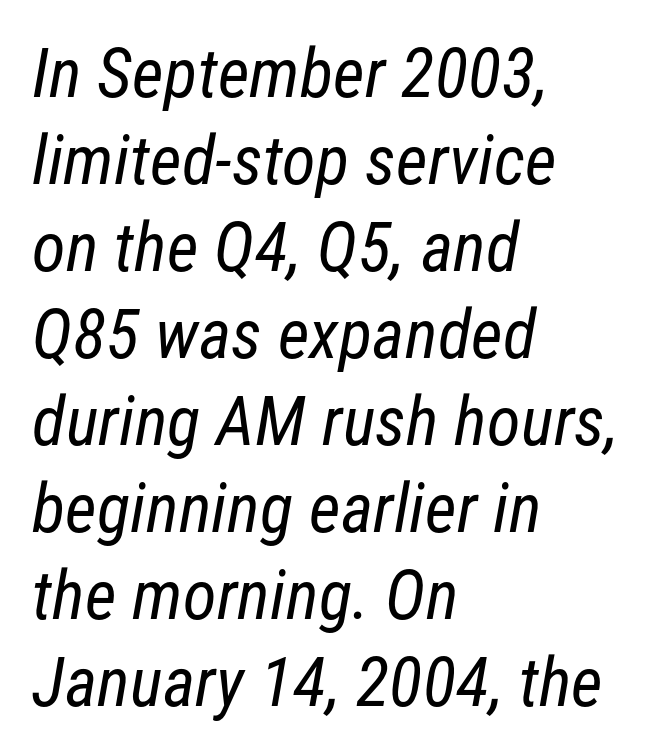
Each word holds together tightly as a unit, with standard inter-letter gaps. The letters advance in unequal steps, a hallmark of proportional type. Caption: face not bold, strokes unweighted. Descenders hang freely into open space.
